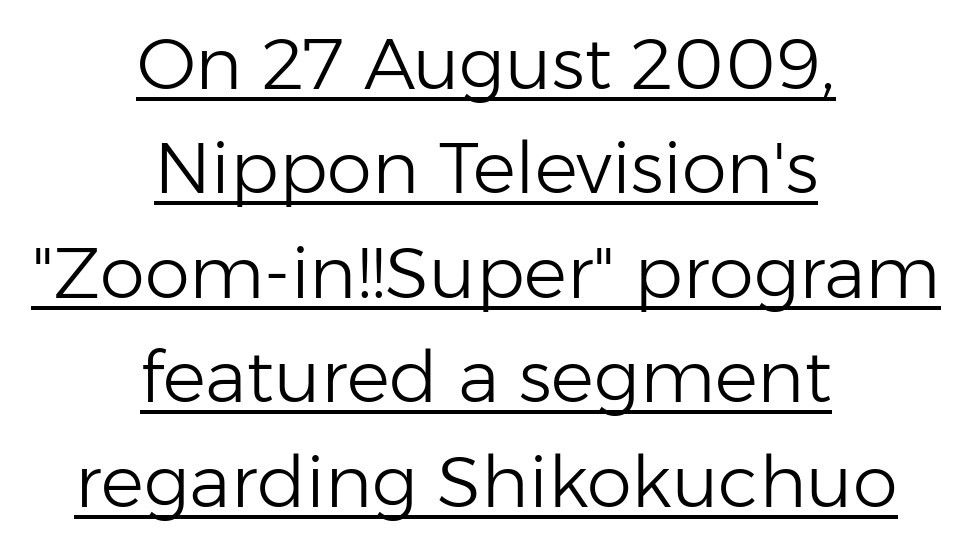
The image shows 72 px light sans-serif type, upright; set centered, normal line spacing (1.45x), normal letter spacing, underlined; low stroke contrast and a medium x-height.
